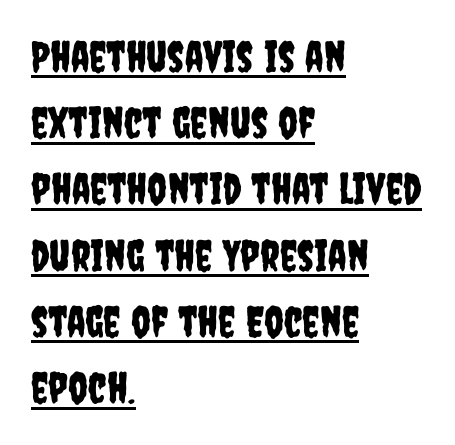
Evenly set lines give the paragraph a standard silhouette. Tall strokes in this sample are plumb rather than angled. What decoration does the sample have? An underline. There is no visible air inserted between adjacent glyphs. Horizontally, the lines are justified to the leading edge only. Each letter keeps its own natural width here, so spacing adapts to shape.
